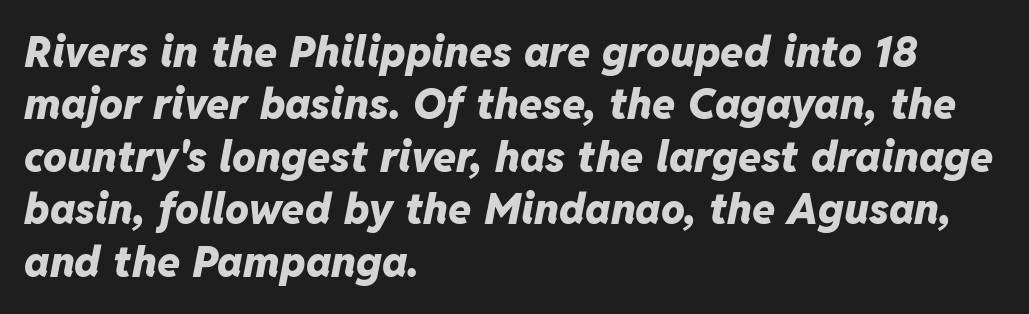
{"italic": "yes", "lean": "right", "slant_degrees": 11, "bold": "yes", "weight": "heavy", "width": "normal", "stroke_contrast": "low", "x_height": "medium", "monospaced": "no", "underline": "no", "align": "left", "line_spacing": "normal", "line_spacing_ratio": 1.25, "letter_spacing": "normal", "letter_spacing_em": 0.0, "glyph_px": 42}
